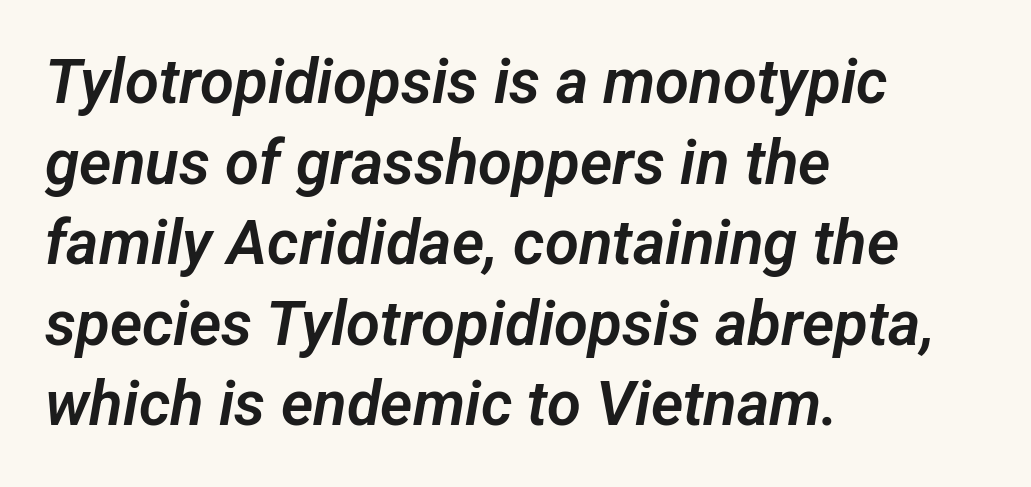
The image shows 62 px sans-serif type; set left-aligned, normal line spacing (1.3x), normal letter spacing, not underlined; low stroke contrast and a medium x-height.
